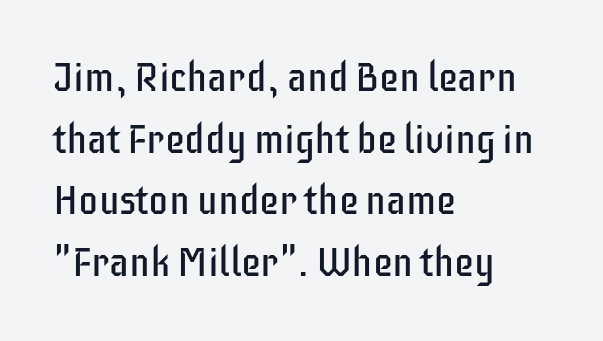
The image shows 40 px regular-weight, condensed sans-serif type, upright; set left-aligned, normal line spacing (1.54x), normal letter spacing, not underlined; low stroke contrast and a large x-height.
